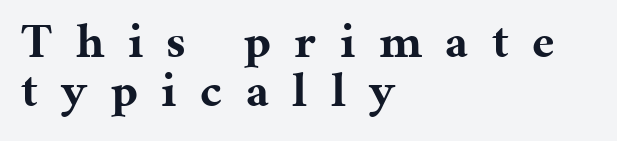
Q: Is the text bold? A: Yes.
Q: Is the text italic (slanted)? A: No, it is upright.
Q: Is the typeface a serif or a sans-serif typeface? A: Serif.
Q: Is the text underlined? A: No.
Q: How is the paragraph aligned? A: Left-aligned.
Q: Is the spacing between letters normal or unusually wide? A: Unusually wide.
Q: Is the spacing between lines tight, normal or loose? A: Tight.
Q: Width (condensed, normal, or wide)? A: Normal.
Q: Stroke contrast? A: Medium.
Q: x-height? A: Medium.
Q: Monospaced? A: No.
